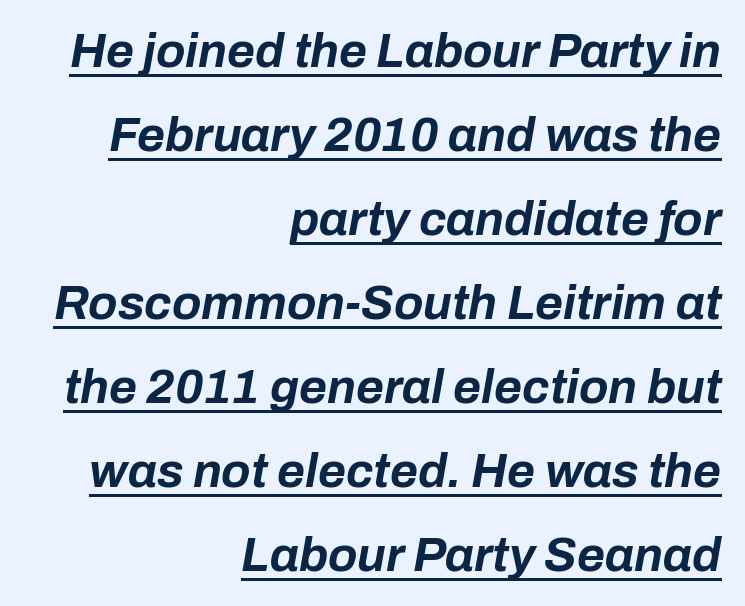
A continuous stroke trails under the words, as in a hyperlink. The horizontal fit of the characters is conventional and even. Plenty of ink on the page — the face is bold. Visually the block forms a straight wall on the right and a jagged coastline on the left. Do the characters align in a grid? No, the font is proportional. When letters slant like this, we call the style italic.
